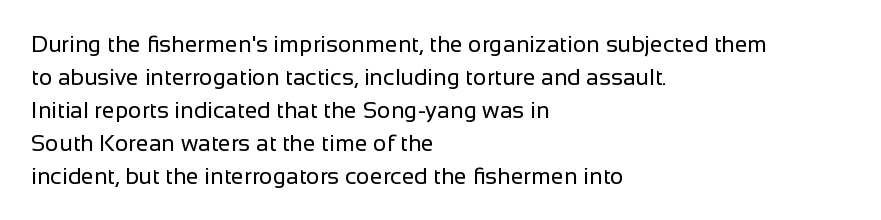
Honestly, the row spacing looks completely unremarkable. Caption: face not bold, strokes unweighted. Posture: vertical. This rendering features lettering with no underline. The setting favours the left margin, as ordinary paragraphs usually do.
